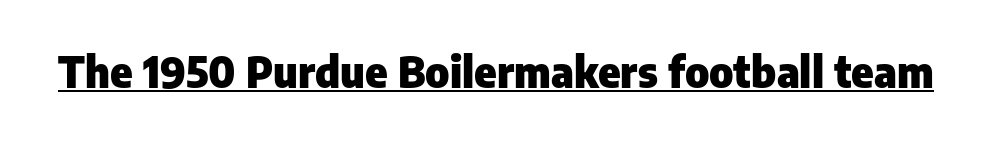
{"serif": "no", "italic": "no", "bold": "yes", "weight": "heavy", "width": "normal", "stroke_contrast": "low", "x_height": "medium", "monospaced": "no", "underline": "yes", "letter_spacing": "normal", "letter_spacing_em": 0.0, "glyph_px": 42}
